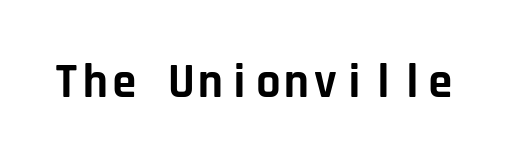
The image shows 48 px bold sans-serif type, upright, monospaced; set normal letter spacing, not underlined; low stroke contrast and a large x-height.
